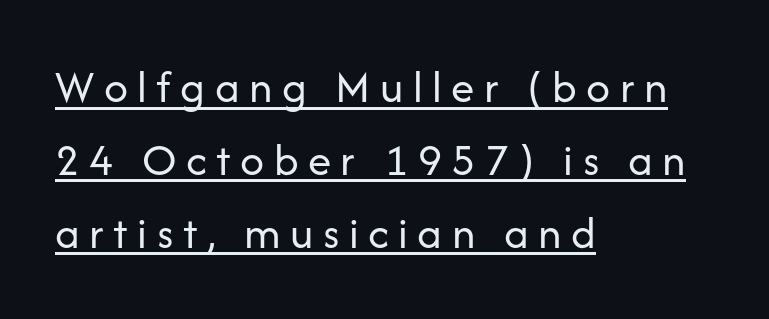
{"serif": "no", "italic": "no", "bold": "no", "weight": "regular", "width": "normal", "stroke_contrast": "low", "x_height": "medium", "monospaced": "no", "underline": "yes", "align": "left", "line_spacing": "normal", "line_spacing_ratio": 1.55, "letter_spacing": "wide", "letter_spacing_em": 0.2, "glyph_px": 47}
